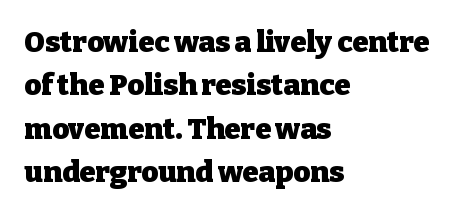
{"serif": "yes", "italic": "no", "bold": "yes", "weight": "heavy", "width": "normal", "stroke_contrast": "low", "x_height": "medium", "monospaced": "no", "underline": "no", "align": "left", "line_spacing": "normal", "line_spacing_ratio": 1.5, "letter_spacing": "normal", "letter_spacing_em": 0.0, "glyph_px": 29}
